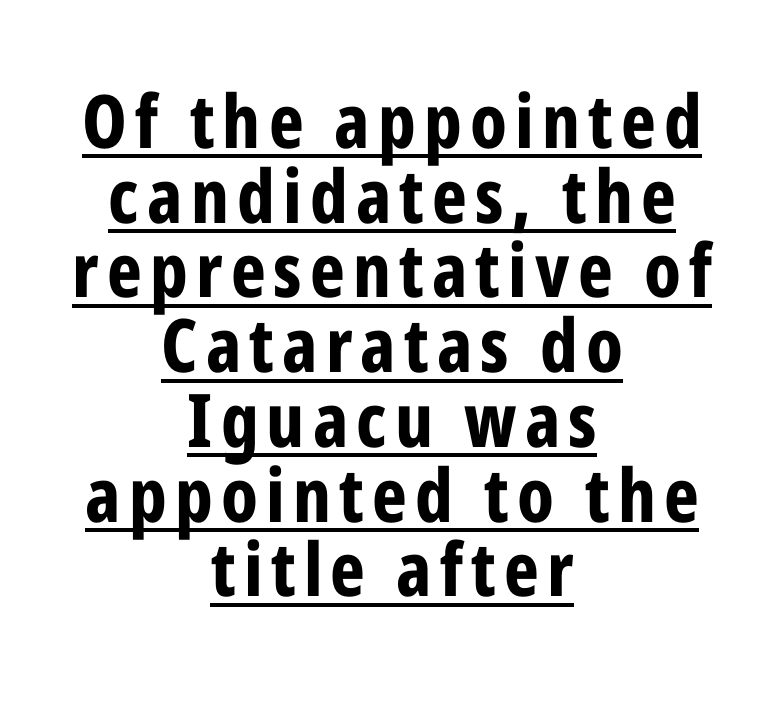
Q: Is the text bold? A: Yes.
Q: Is the text italic (slanted)? A: No, it is upright.
Q: Is the typeface a serif or a sans-serif typeface? A: Sans-serif.
Q: Is the text underlined? A: Yes.
Q: How is the paragraph aligned? A: Centered.
Q: Is the spacing between lines tight, normal or loose? A: Tight.
Q: Width (condensed, normal, or wide)? A: Condensed.
Q: Stroke contrast? A: Low.
Q: x-height? A: Medium.
Q: Monospaced? A: No.
